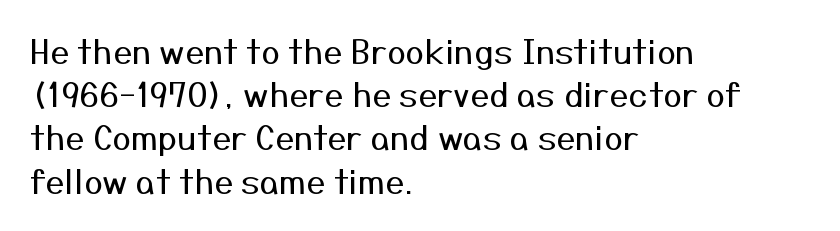
{"serif": "no", "italic": "no", "bold": "no", "weight": "regular", "width": "normal", "stroke_contrast": "medium", "x_height": "medium", "monospaced": "no", "underline": "no", "align": "left", "line_spacing": "normal", "line_spacing_ratio": 1.27, "letter_spacing": "normal", "letter_spacing_em": 0.0, "glyph_px": 34}
